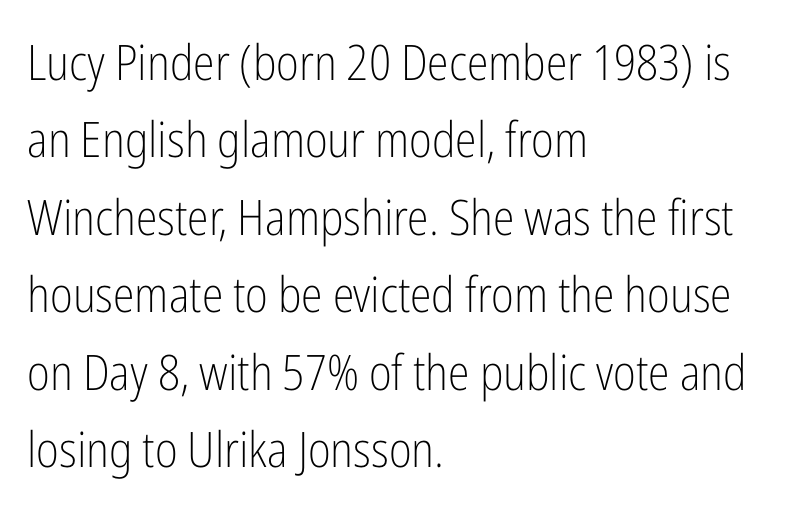
The image shows 49 px light, condensed sans-serif type, upright; set left-aligned, normal line spacing (1.58x), normal letter spacing, not underlined; low stroke contrast and a medium x-height.
